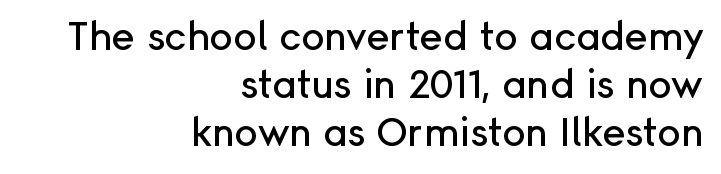
Q: Is the text italic (slanted)? A: No, it is upright.
Q: Is the typeface a serif or a sans-serif typeface? A: Sans-serif.
Q: Is the text underlined? A: No.
Q: How is the paragraph aligned? A: Right-aligned.
Q: Is the spacing between letters normal or unusually wide? A: Normal.
Q: Width (condensed, normal, or wide)? A: Normal.
Q: Stroke contrast? A: Low.
Q: x-height? A: Medium.
Q: Monospaced? A: No.
